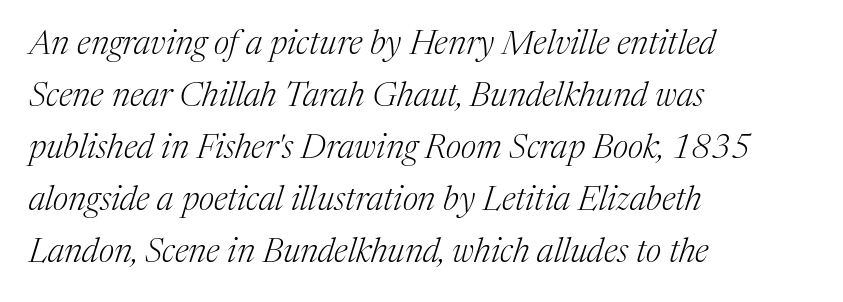
The string is rendered with underlining switched off. Observe the serifs anchoring each vertical stroke in this sample. Stroke mass is kept to a normal reading level or below. The passage is arranged the way most books set body copy — flush left. The face used here is rendered with its standard letterfit.
